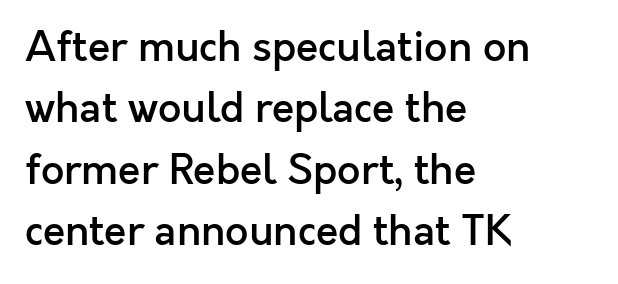
The image shows 41 px semibold sans-serif type, upright; set left-aligned, normal line spacing (1.5x), normal letter spacing, not underlined; a medium x-height.
